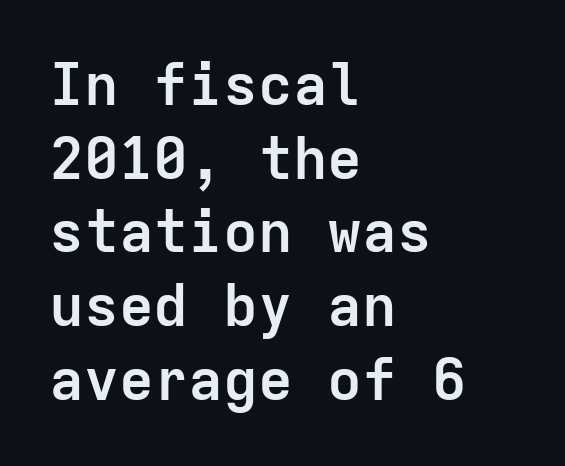
{"serif": "no", "italic": "no", "bold": "yes", "weight": "semibold", "width": "normal", "stroke_contrast": "low", "x_height": "medium", "monospaced": "yes", "underline": "no", "align": "left", "line_spacing": "normal", "line_spacing_ratio": 1.27, "letter_spacing": "normal", "letter_spacing_em": 0.0, "glyph_px": 58}
